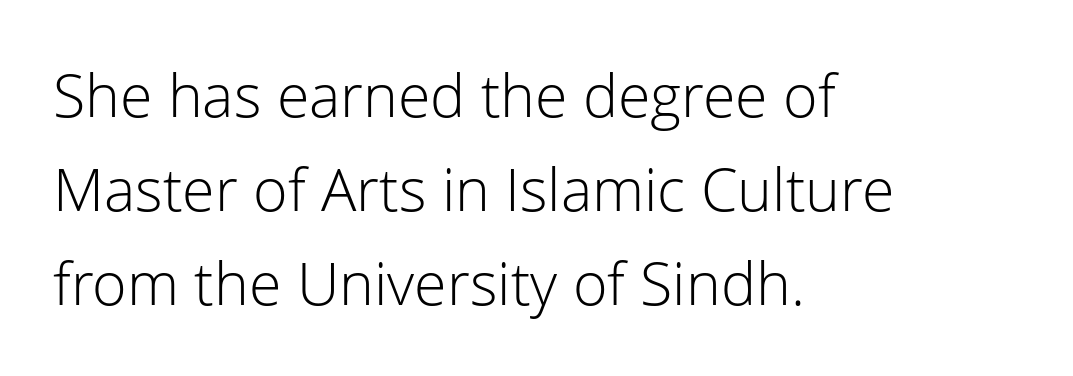
{"serif": "no", "italic": "no", "bold": "no", "weight": "light", "width": "normal", "stroke_contrast": "low", "x_height": "medium", "monospaced": "no", "underline": "no", "align": "left", "line_spacing": "normal", "line_spacing_ratio": 1.59, "letter_spacing": "normal", "letter_spacing_em": 0.0, "glyph_px": 59}
